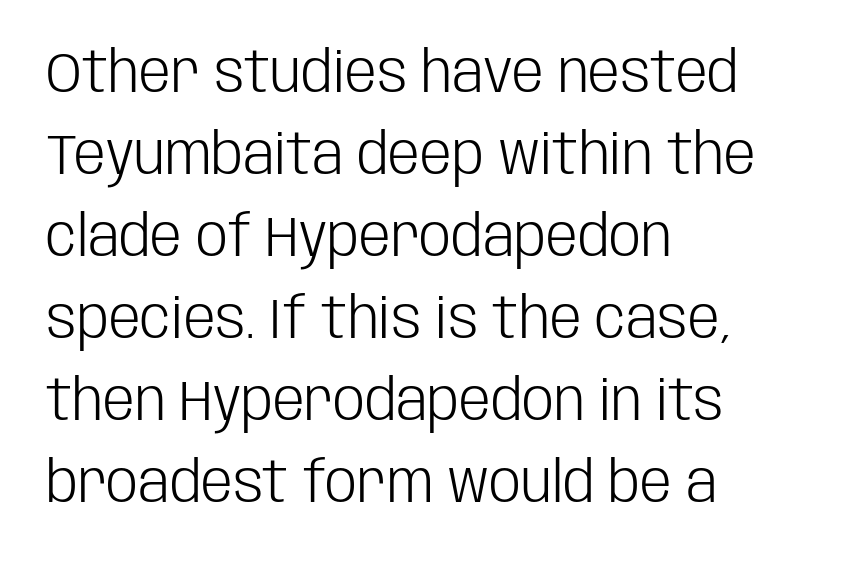
The image shows 57 px light, condensed sans-serif type, upright; set left-aligned, normal line spacing (1.44x), normal letter spacing, not underlined; low stroke contrast and a large x-height.
